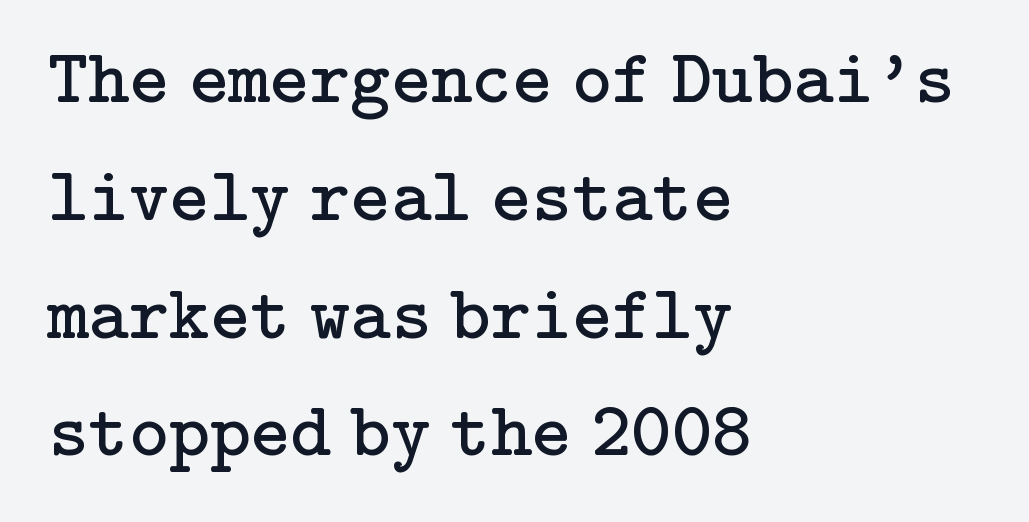
{"serif": "yes", "italic": "no", "bold": "no", "weight": "regular", "width": "normal", "stroke_contrast": "low", "x_height": "medium", "underline": "no", "align": "left", "line_spacing": "normal", "line_spacing_ratio": 1.53, "letter_spacing": "normal", "letter_spacing_em": 0.0, "glyph_px": 77}
